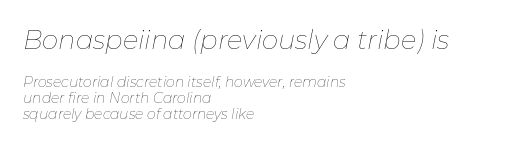
No word sits above an underline. Does extra space separate the letters? No, they use regular spacing. The more generous point size was reserved for the upper chunk. The glyphs look as if they've been sheared to an angle. The passage is arranged the way most books set body copy — flush left. Interline gaps are noticeably narrow in this sample.
